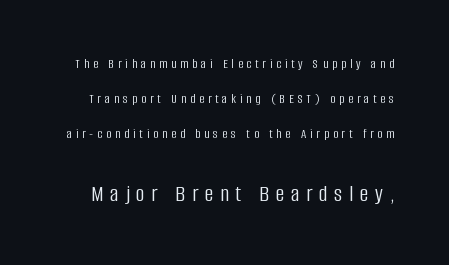
The type is letterspaced generously, with wide tracking. Bold? No — there's no thickening of the strokes. Vertically, the passage feels expansive, rows floating well apart. Does the bottom block carry the larger type? Yes, it does.
